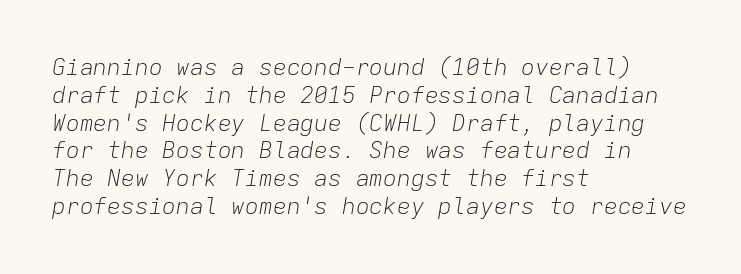
Q: Is the text bold? A: No.
Q: Is the text italic (slanted)? A: Yes, it leans right by about 9 degrees.
Q: Is the text underlined? A: No.
Q: How is the paragraph aligned? A: Left-aligned.
Q: Is the spacing between letters normal or unusually wide? A: Normal.
